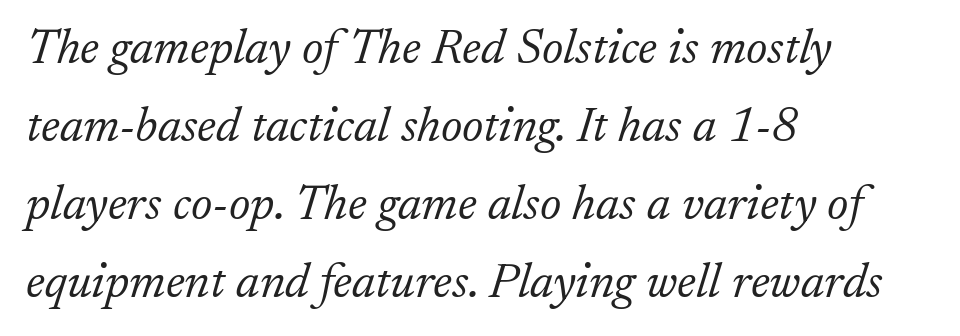
The image shows 49 px light serif type, italic (leaning right); set left-aligned, normal line spacing (1.59x), normal letter spacing, not underlined; low stroke contrast and a small x-height.
